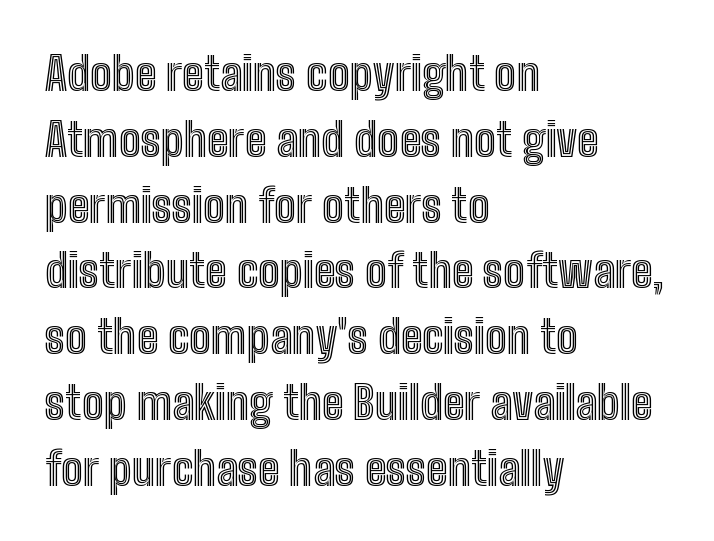
{"italic": "no", "width": "condensed", "x_height": "medium", "monospaced": "no", "underline": "no", "align": "left", "line_spacing": "normal", "line_spacing_ratio": 1.43, "letter_spacing": "normal", "letter_spacing_em": 0.0, "glyph_px": 46}
